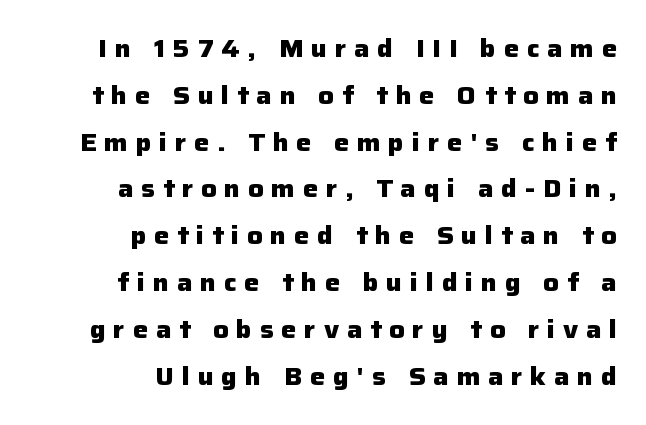
The compositor pushed each line to the right boundary. The font is running at its bold setting. Type without underlining. Loose tracking; the words dissolve into strings of separated letters. Tall strokes in this sample are plumb rather than angled. The rendering uses a large line-height, opening up the rows.
